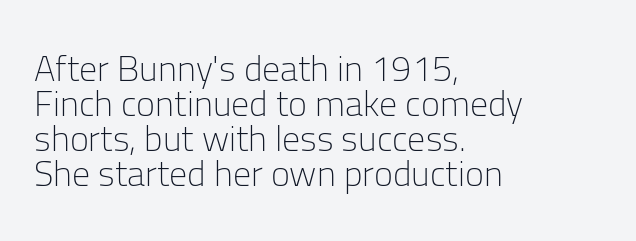
Q: Is the text bold? A: No.
Q: Is the text italic (slanted)? A: No, it is upright.
Q: Is the typeface a serif or a sans-serif typeface? A: Sans-serif.
Q: Is the text underlined? A: No.
Q: How is the paragraph aligned? A: Left-aligned.
Q: Is the spacing between letters normal or unusually wide? A: Normal.
Q: Is the spacing between lines tight, normal or loose? A: Tight.
Q: Width (condensed, normal, or wide)? A: Normal.
Q: Stroke contrast? A: Low.
Q: x-height? A: Medium.
Q: Monospaced? A: No.
